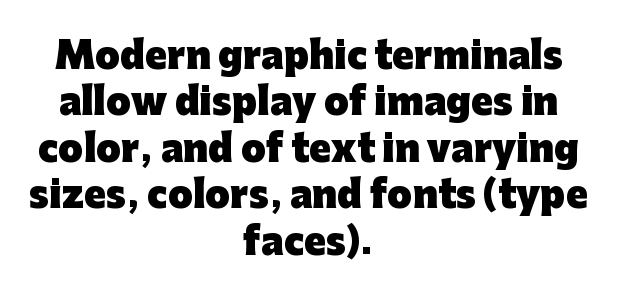
Q: Is the text bold? A: Yes.
Q: Is the text italic (slanted)? A: No, it is upright.
Q: Is the typeface a serif or a sans-serif typeface? A: Sans-serif.
Q: Is the text underlined? A: No.
Q: How is the paragraph aligned? A: Centered.
Q: Is the spacing between letters normal or unusually wide? A: Normal.
Q: Is the spacing between lines tight, normal or loose? A: Normal.
Q: Width (condensed, normal, or wide)? A: Normal.
Q: Stroke contrast? A: Low.
Q: x-height? A: Medium.
Q: Monospaced? A: No.
